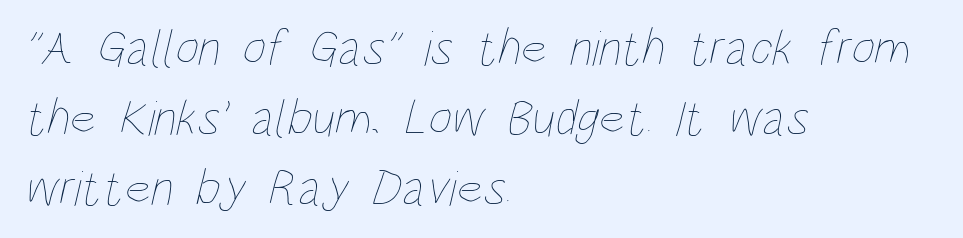
{"bold": "no", "weight": "thin", "width": "condensed", "stroke_contrast": "low", "x_height": "large", "monospaced": "no", "underline": "no", "align": "left", "line_spacing": "normal", "line_spacing_ratio": 1.37, "letter_spacing": "normal", "letter_spacing_em": 0.0, "glyph_px": 51}
